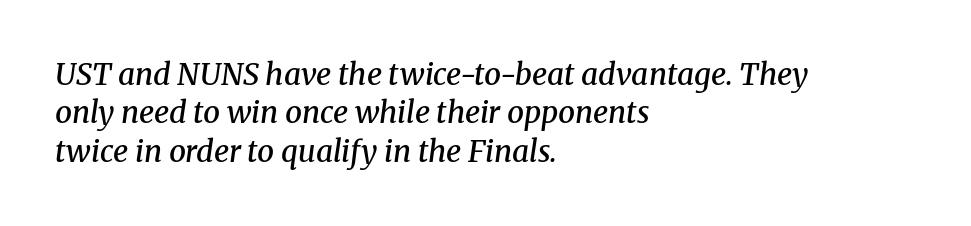
The image shows 30 px semibold serif type, italic (leaning right); set left-aligned, normal line spacing (1.28x), normal letter spacing, not underlined; medium stroke contrast and a medium x-height.
